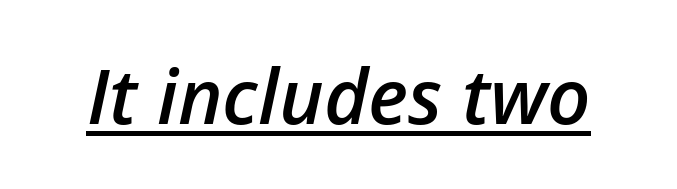
The image shows 76 px semibold type, italic (leaning right); set normal letter spacing, underlined; low stroke contrast and a medium x-height.
